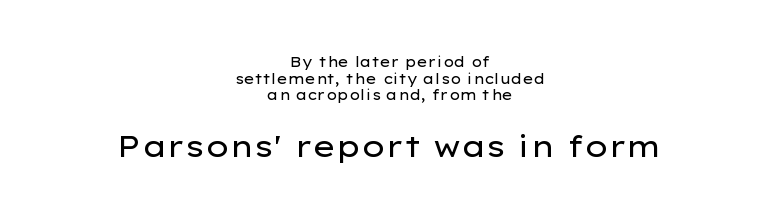
{"serif": "no", "italic": "no", "bold": "no", "weight": "regular", "width": "wide", "stroke_contrast": "low", "x_height": "medium", "monospaced": "no", "underline": "no", "align": "center", "line_spacing_ratio": 1.19, "letter_spacing": "normal", "letter_spacing_em": 0.0, "larger_block": "second", "size_ratio": 2.14, "glyph_px": 30}
